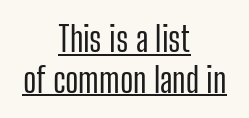
{"serif": "no", "italic": "no", "width": "condensed", "stroke_contrast": "low", "x_height": "medium", "monospaced": "no", "underline": "yes", "align": "center", "line_spacing_ratio": 1.16, "letter_spacing": "normal", "letter_spacing_em": 0.0, "glyph_px": 35}
